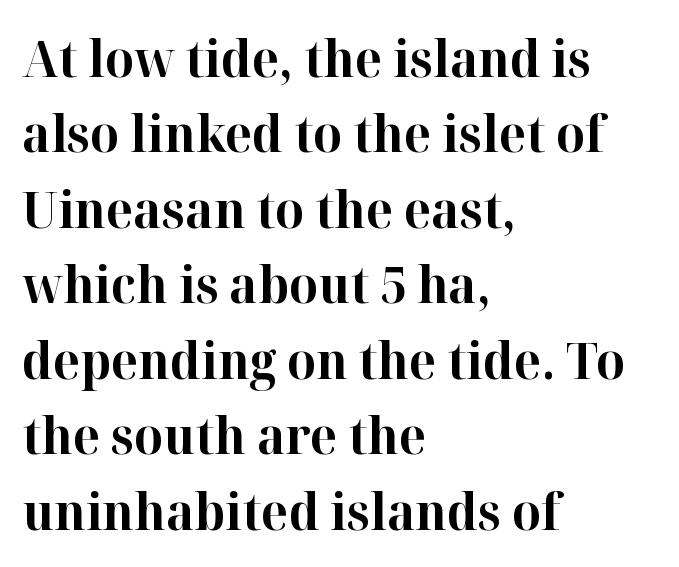
The image shows 51 px bold serif type, upright; set left-aligned, normal line spacing (1.48x), normal letter spacing, not underlined; high stroke contrast and a medium x-height.
